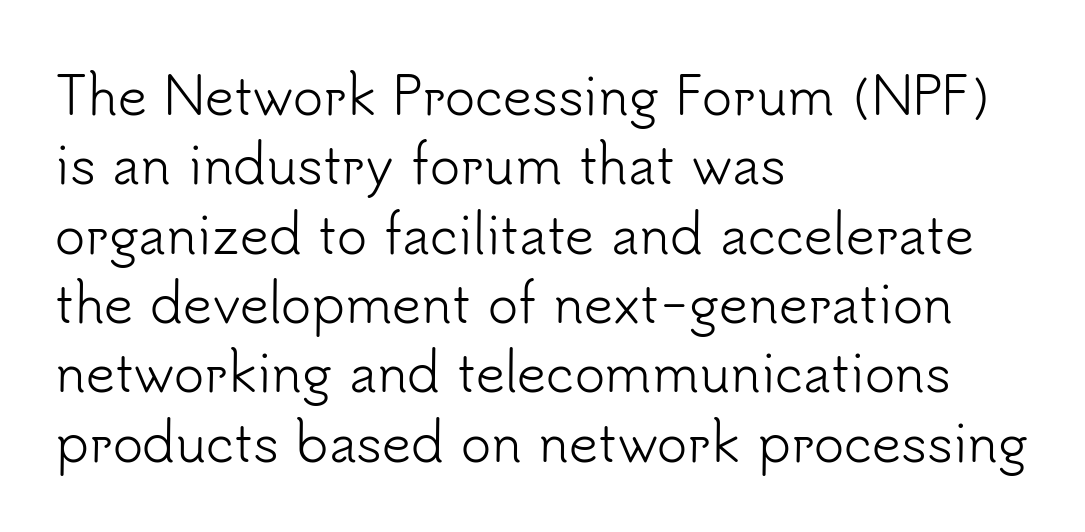
The image shows 51 px light sans-serif type, upright; set left-aligned, normal line spacing (1.36x), normal letter spacing, not underlined; low stroke contrast and a small x-height.
